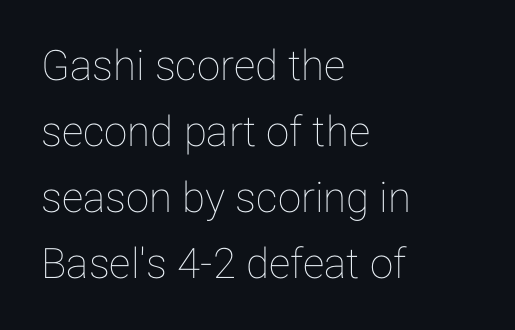
The image shows 42 px text type, upright; set left-aligned, normal line spacing (1.57x), normal letter spacing, not underlined; low stroke contrast and a medium x-height.
